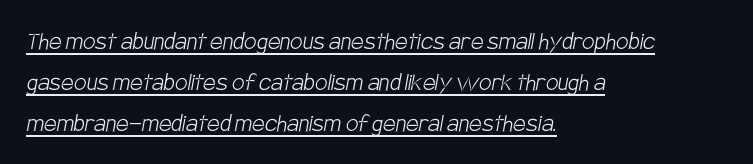
Compared with a centered layout, this one pins lines to the left instead. Note the varied advance widths — an 'i' is clearly narrower than an 'm'. Stems and bowls with no extra thickness — not bold. Honestly, the letter spacing is just normal — you wouldn't notice it. The space between consecutive lines is moderate. Unlike a traditional serif, this face leaves its strokes unadorned.
